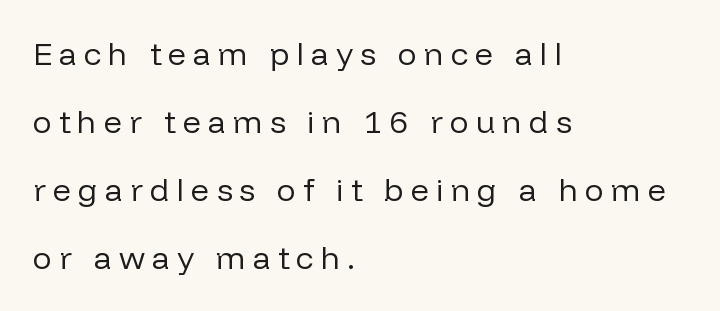
Q: Is the text bold? A: No.
Q: Is the text italic (slanted)? A: No, it is upright.
Q: Is the typeface a serif or a sans-serif typeface? A: Sans-serif.
Q: Is the text underlined? A: No.
Q: How is the paragraph aligned? A: Left-aligned.
Q: Is the spacing between letters normal or unusually wide? A: Unusually wide.
Q: Is the spacing between lines tight, normal or loose? A: Loose.
Q: Width (condensed, normal, or wide)? A: Normal.
Q: Stroke contrast? A: Low.
Q: x-height? A: Medium.
Q: Monospaced? A: No.
